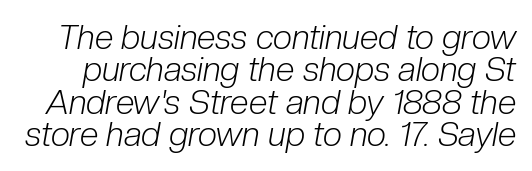
The image shows 34 px light, condensed type, italic (leaning right); set tight line spacing (0.95x), normal letter spacing, not underlined; low stroke contrast and a medium x-height.
